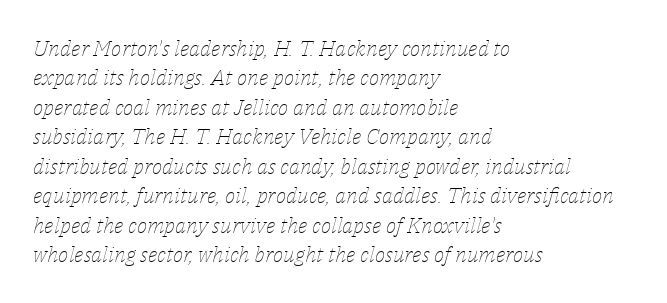
The face used here is rendered with its standard letterfit. Casual observation: everything's shoved over to the left. Stems and bowls with no extra thickness — not bold. Does the lettering tilt? It does — this is italic. The leading is moderate, giving the passage an even texture. The strip under each line holds only bare page.
